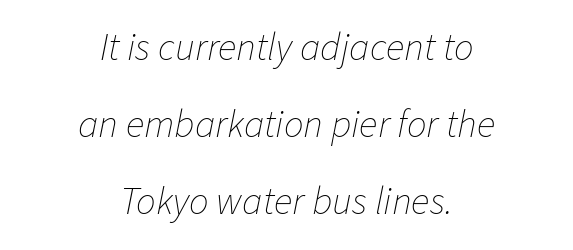
{"italic": "yes", "lean": "right", "slant_degrees": 11, "bold": "no", "weight": "thin", "width": "normal", "stroke_contrast": "low", "x_height": "medium", "monospaced": "no", "underline": "no", "align": "center", "line_spacing": "loose", "line_spacing_ratio": 1.97, "letter_spacing": "normal", "letter_spacing_em": 0.0, "glyph_px": 39}
